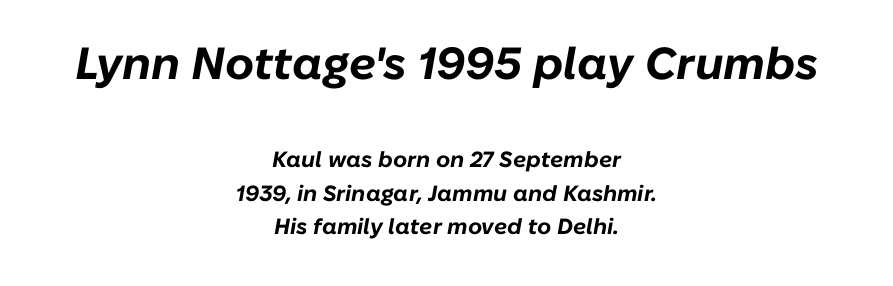
Tall strokes in this sample are angled rather than plumb. This layout puts the oversized block above and the modest block below. This block has exactly the height ordinary leading produces. Teacher's note: observe the equal gaps on both sides — that is centered alignment. Spacing verdict: proportional, widths tailored to each character.
